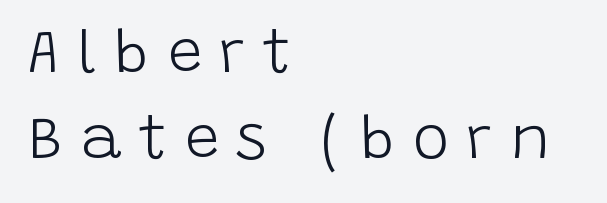
Nope, not italic — everything's standing straight. No feet cap the strokes, marking this as sans-serif type. Between one letter and the next there's a generous, obvious gap. Stroke mass is kept to a normal reading level or below. The lines are quadded left. The foot of each line stays bare and open.
